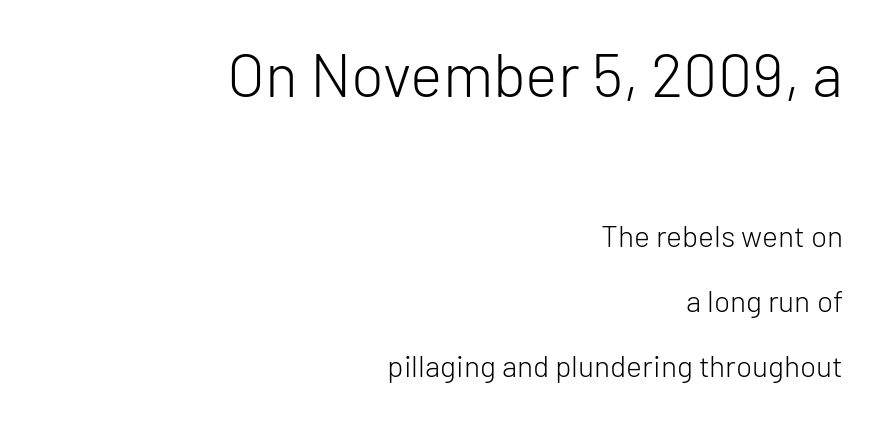
The image shows 61 px light sans-serif type, upright; set right-aligned, loose line spacing (2.17x), normal letter spacing, not underlined; the first (top) block is 2.03x larger; low stroke contrast and a medium x-height.
